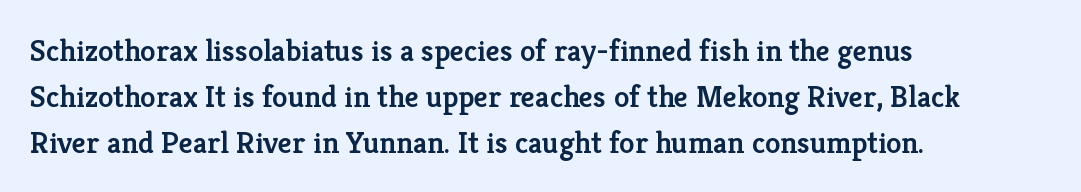
The image shows 31 px semibold serif type, upright; set left-aligned, normal line spacing (1.48x), normal letter spacing, not underlined; low stroke contrast and a medium x-height.
